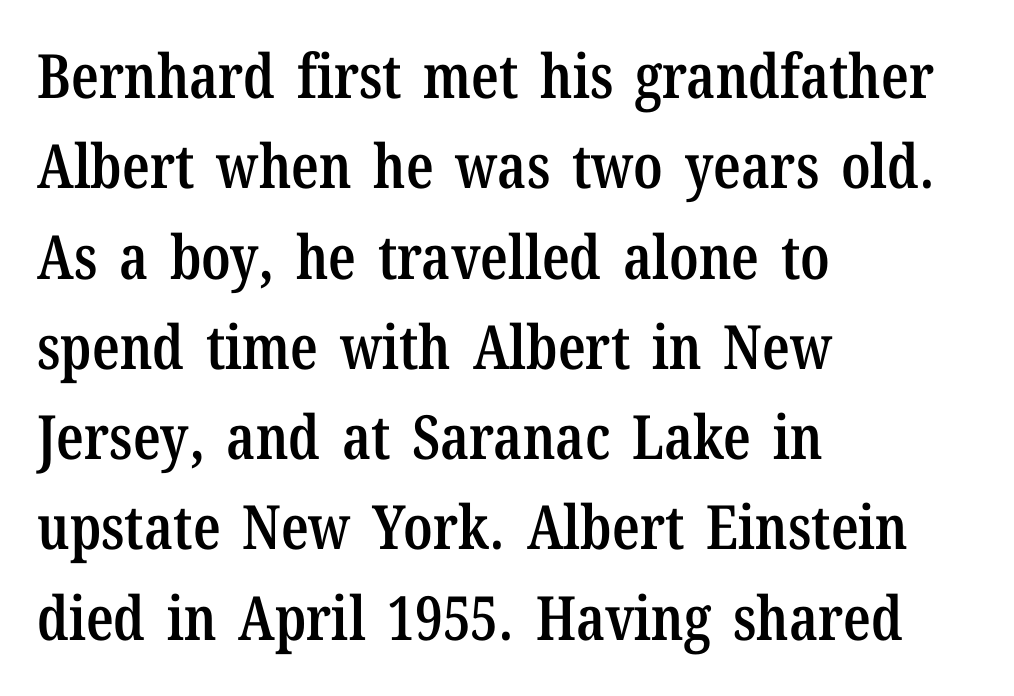
The image shows 61 px semibold, condensed serif type, upright; set left-aligned, normal line spacing (1.48x), normal letter spacing, not underlined; low stroke contrast and a medium x-height.
